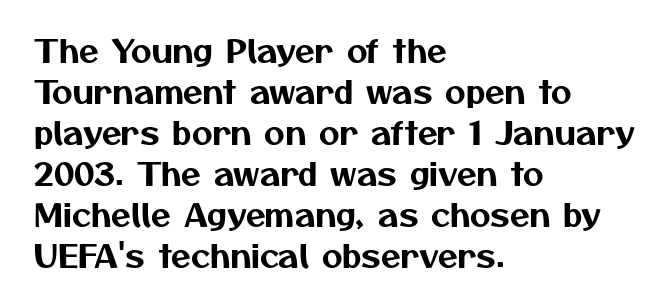
The image shows 32 px sans-serif type; set left-aligned, normal line spacing (1.28x), normal letter spacing, not underlined; medium stroke contrast and a medium x-height.
